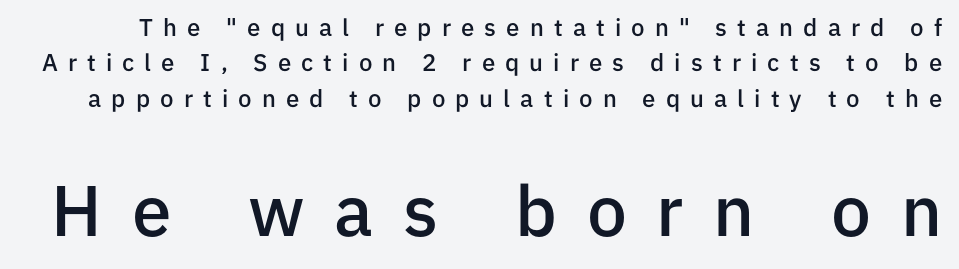
{"serif": "no", "italic": "no", "bold": "semi", "weight": "semibold", "width": "normal", "stroke_contrast": "low", "x_height": "medium", "monospaced": "no", "underline": "no", "line_spacing": "normal", "line_spacing_ratio": 1.47, "letter_spacing": "wide", "letter_spacing_em": 0.42, "larger_block": "second", "size_ratio": 2.96, "glyph_px": 71}
